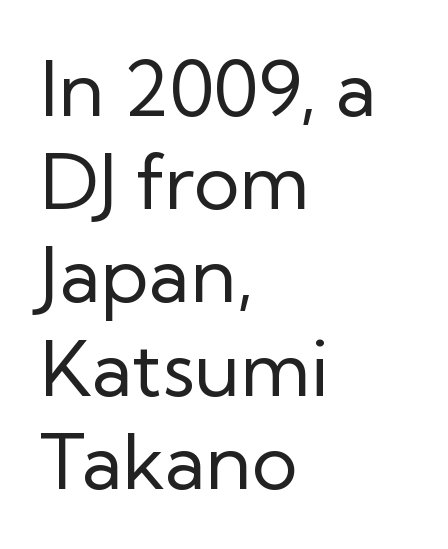
The image shows 77 px regular-weight sans-serif type, upright; set left-aligned, line spacing 1.21x, normal letter spacing, not underlined; low stroke contrast and a medium x-height.
